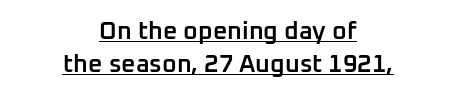
Nope, not italic — everything's standing straight. Summary of weight: moderately heavy, a semibold. How are the letters spaced? Ordinarily, with no added tracking. If you folded the block vertically in half, each line would mirror itself in length.
